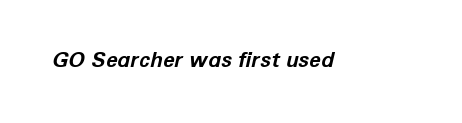
Underlining? Definitely not there. The glyphs have the mass of a bold cut. Is the letter spacing exaggerated? No — it looks like the ordinary default. Slant detected: the letters are inclined.
